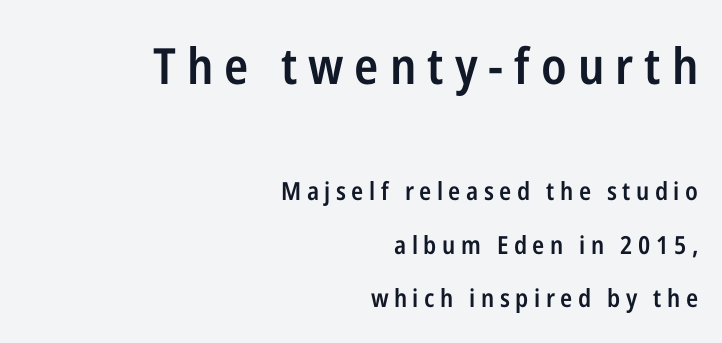
{"serif": "no", "italic": "no", "bold": "semi", "weight": "semibold", "width": "condensed", "stroke_contrast": "low", "x_height": "medium", "monospaced": "no", "underline": "no", "align": "right", "line_spacing": "loose", "line_spacing_ratio": 2.13, "letter_spacing": "wide", "letter_spacing_em": 0.22, "larger_block": "first", "size_ratio": 2.0, "glyph_px": 50}
